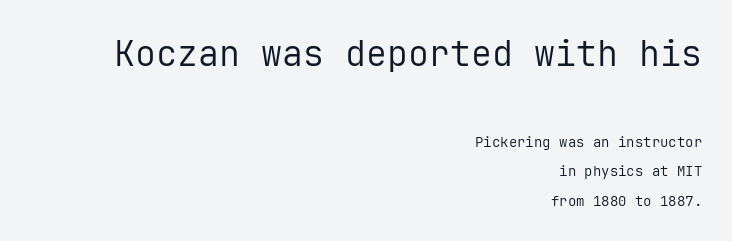
{"serif": "no", "italic": "no", "bold": "no", "weight": "regular", "width": "normal", "stroke_contrast": "low", "x_height": "medium", "monospaced": "yes", "underline": "no", "align": "right", "line_spacing": "loose", "line_spacing_ratio": 2.11, "letter_spacing": "normal", "letter_spacing_em": 0.0, "larger_block": "first", "size_ratio": 2.5, "glyph_px": 35}
